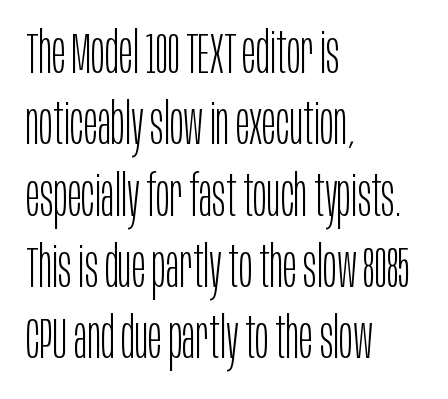
Q: Is the text bold? A: No.
Q: Is the text italic (slanted)? A: No, it is upright.
Q: Is the typeface a serif or a sans-serif typeface? A: Sans-serif.
Q: Is the text underlined? A: No.
Q: How is the paragraph aligned? A: Left-aligned.
Q: Is the spacing between letters normal or unusually wide? A: Normal.
Q: Width (condensed, normal, or wide)? A: Condensed.
Q: Stroke contrast? A: Low.
Q: x-height? A: Large.
Q: Monospaced? A: No.
